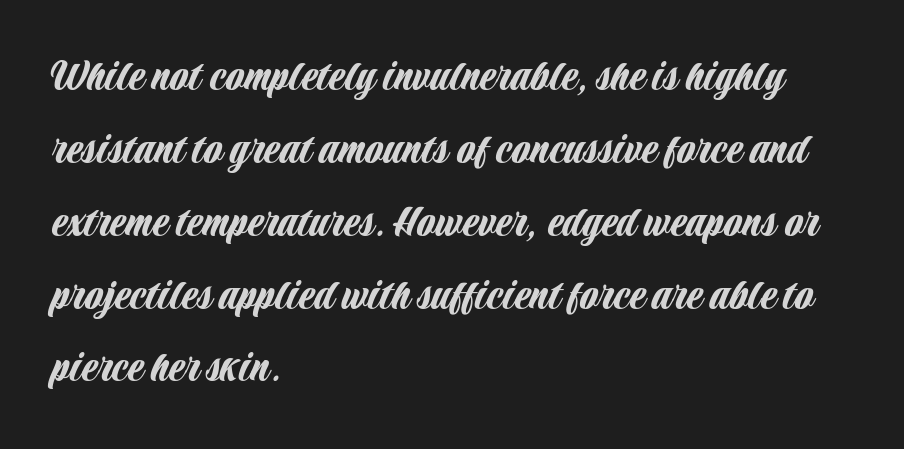
{"serif": "no", "width": "condensed", "stroke_contrast": "low", "x_height": "large", "monospaced": "no", "underline": "no", "align": "left", "line_spacing": "normal", "line_spacing_ratio": 1.55, "letter_spacing": "normal", "letter_spacing_em": 0.0, "glyph_px": 47}
